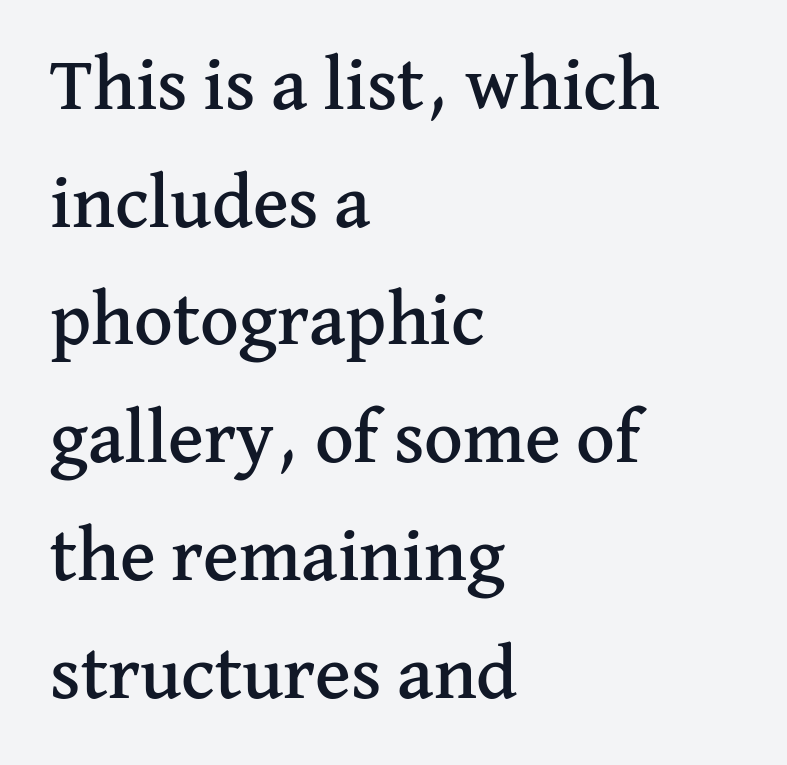
Unmarked baselines from the first word to the last. This is roman type, the default non-slanted kind. These lines sit exactly where default settings would place them. The glyphs in this specimen are seriffed. A typesetter would call this proportional, since set widths differ per character. These lines stack with their left ends in a neat column.
